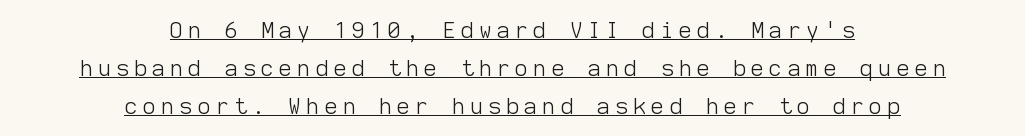
Q: Is the text bold? A: No.
Q: Is the text italic (slanted)? A: No, it is upright.
Q: Is the text underlined? A: Yes.
Q: How is the paragraph aligned? A: Centered.
Q: Is the spacing between letters normal or unusually wide? A: Unusually wide.
